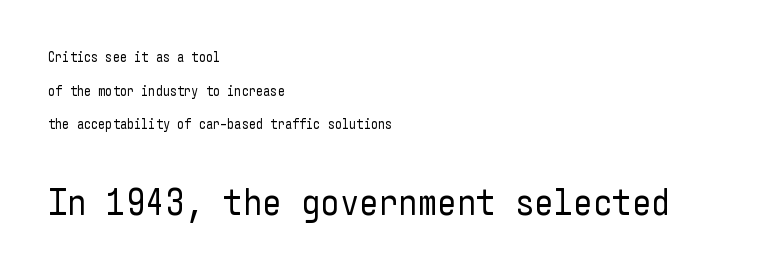
Check where the strokes stop: nothing finishes them off — pure sans. Rendered with straight, roman letterforms. Typeset ragged right — the left edge is the straight one. Is the lower block the larger one? Yes — the lower block carries the bigger type.
